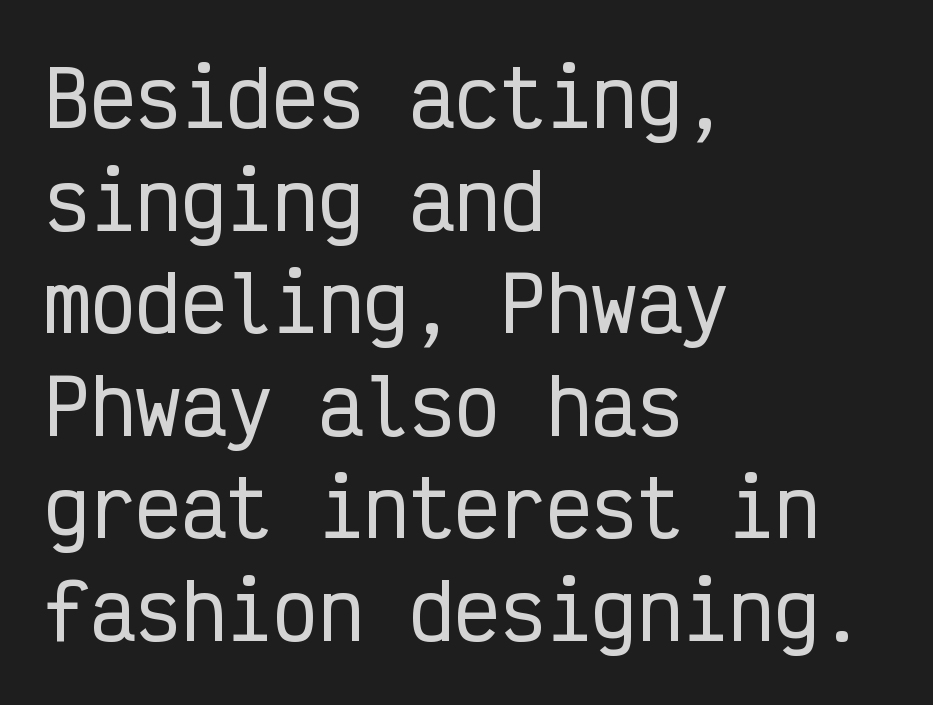
Q: Is the text italic (slanted)? A: No, it is upright.
Q: Is the typeface a serif or a sans-serif typeface? A: Sans-serif.
Q: Is the text underlined? A: No.
Q: How is the paragraph aligned? A: Left-aligned.
Q: Is the spacing between letters normal or unusually wide? A: Normal.
Q: Is the spacing between lines tight, normal or loose? A: Normal.
Q: Width (condensed, normal, or wide)? A: Condensed.
Q: Stroke contrast? A: Low.
Q: x-height? A: Medium.
Q: Monospaced? A: Yes.
